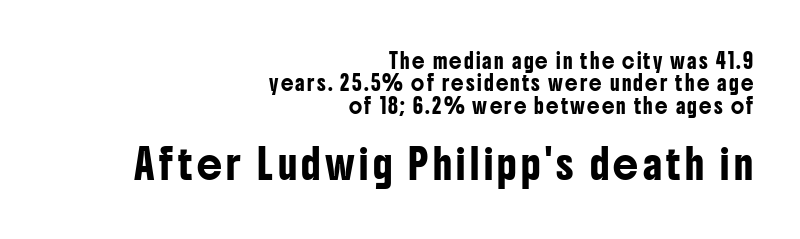
Q: Is the text italic (slanted)? A: No, it is upright.
Q: Is the typeface a serif or a sans-serif typeface? A: Sans-serif.
Q: Is the text underlined? A: No.
Q: How is the paragraph aligned? A: Right-aligned.
Q: Is the spacing between lines tight, normal or loose? A: Normal.
Q: Which block of text is set in a larger size, the first (top) or the second (bottom)? A: The second (bottom) one.
Q: Width (condensed, normal, or wide)? A: Condensed.
Q: Stroke contrast? A: Low.
Q: x-height? A: Medium.
Q: Monospaced? A: No.
